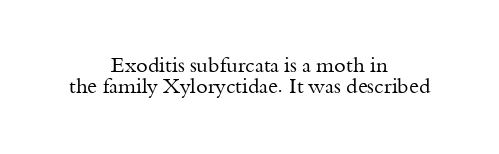
Is the block centered? Yes — each line is placed symmetrically about the middle. Tall strokes in this sample are plumb rather than angled. The font is comparable to plain body text, perhaps lighter. Does extra space separate the letters? No, they use regular spacing. The foot of each line stays bare and open. How would I describe the line gaps? Narrow and economical.
